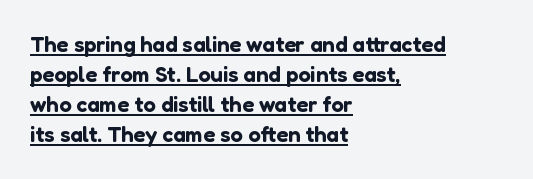
{"italic": "no", "underline": "yes", "align": "left", "line_spacing": "normal", "line_spacing_ratio": 1.37, "letter_spacing": "normal", "letter_spacing_em": 0.0, "glyph_px": 22}
